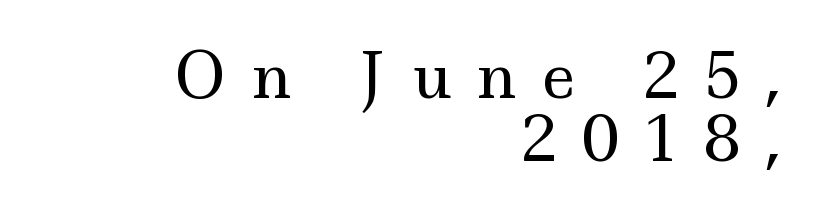
The image shows 62 px regular-weight, wide serif type, upright; set right-aligned, tight line spacing (1.02x), unusually wide letter spacing (+0.39 em), not underlined; a small x-height.
